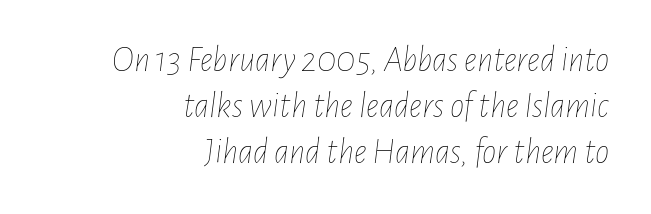
The image shows 36 px thin, condensed type, italic (leaning right); set right-aligned, normal line spacing (1.28x), normal letter spacing, not underlined; low stroke contrast and a medium x-height.
